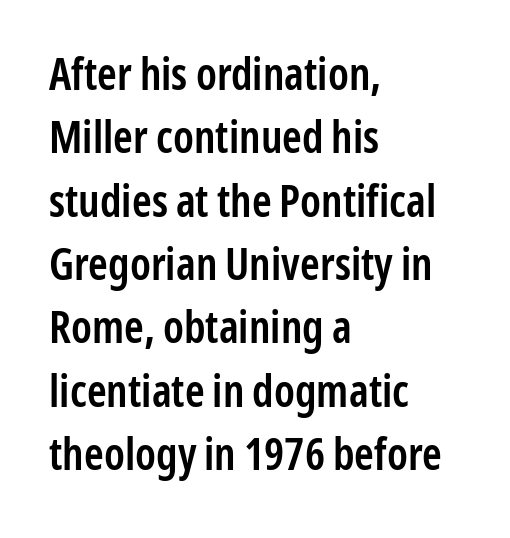
Q: Is the text bold? A: Semi-bold.
Q: Is the text italic (slanted)? A: No, it is upright.
Q: Is the typeface a serif or a sans-serif typeface? A: Sans-serif.
Q: Is the text underlined? A: No.
Q: How is the paragraph aligned? A: Left-aligned.
Q: Is the spacing between letters normal or unusually wide? A: Normal.
Q: Is the spacing between lines tight, normal or loose? A: Normal.
Q: Width (condensed, normal, or wide)? A: Condensed.
Q: Stroke contrast? A: Low.
Q: x-height? A: Medium.
Q: Monospaced? A: No.
